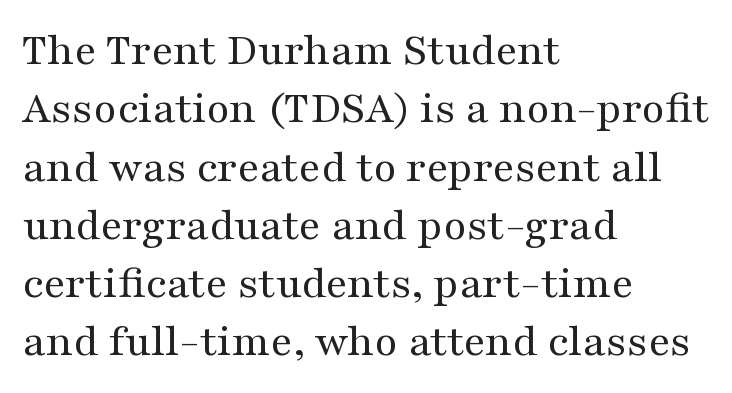
{"serif": "yes", "italic": "no", "bold": "no", "weight": "regular", "width": "wide", "stroke_contrast": "medium", "x_height": "medium", "monospaced": "no", "underline": "no", "align": "left", "line_spacing_ratio": 1.24, "letter_spacing": "normal", "letter_spacing_em": 0.0, "glyph_px": 47}
